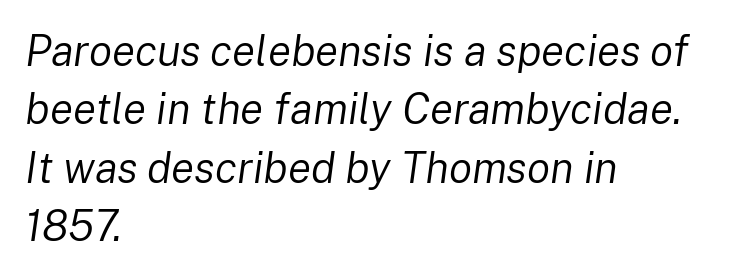
{"italic": "yes", "lean": "right", "slant_degrees": 8, "bold": "no", "weight": "regular", "width": "normal", "stroke_contrast": "low", "x_height": "medium", "monospaced": "no", "underline": "no", "align": "left", "line_spacing": "normal", "line_spacing_ratio": 1.36, "letter_spacing": "normal", "letter_spacing_em": 0.0, "glyph_px": 43}
